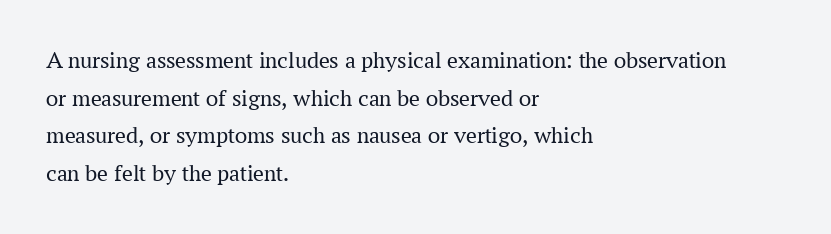
The image shows 24 px text type, upright; set left-aligned, normal line spacing (1.57x), normal letter spacing, not underlined.
